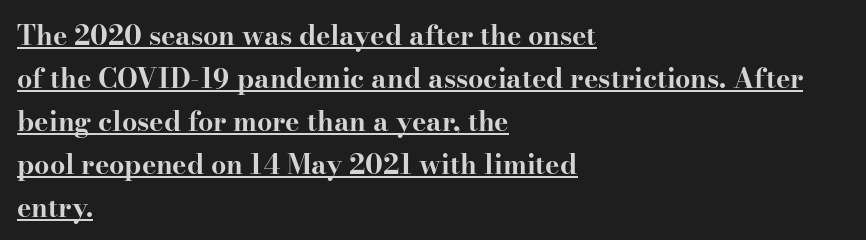
Q: Is the text bold? A: Yes.
Q: Is the text italic (slanted)? A: No, it is upright.
Q: Is the text underlined? A: Yes.
Q: How is the paragraph aligned? A: Left-aligned.
Q: Is the spacing between letters normal or unusually wide? A: Normal.
Q: Is the spacing between lines tight, normal or loose? A: Normal.
